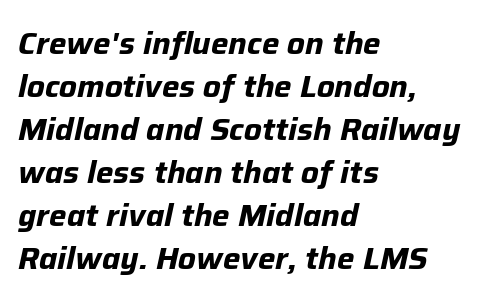
Q: Is the text bold? A: Yes.
Q: Is the text italic (slanted)? A: Yes, it leans right by about 12 degrees.
Q: Is the text underlined? A: No.
Q: How is the paragraph aligned? A: Left-aligned.
Q: Is the spacing between letters normal or unusually wide? A: Normal.
Q: Is the spacing between lines tight, normal or loose? A: Normal.
Q: Width (condensed, normal, or wide)? A: Normal.
Q: Stroke contrast? A: Low.
Q: x-height? A: Medium.
Q: Monospaced? A: No.
